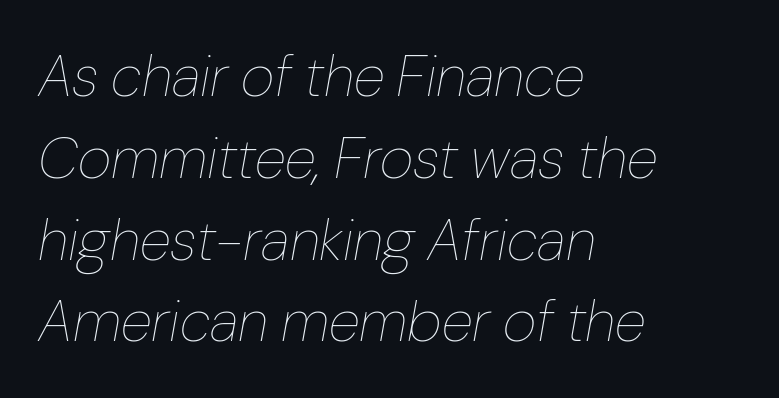
{"italic": "yes", "lean": "right", "slant_degrees": 10, "bold": "no", "weight": "thin", "width": "normal", "stroke_contrast": "low", "x_height": "medium", "monospaced": "no", "underline": "no", "align": "left", "line_spacing": "normal", "line_spacing_ratio": 1.41, "letter_spacing": "normal", "letter_spacing_em": 0.0, "glyph_px": 58}
